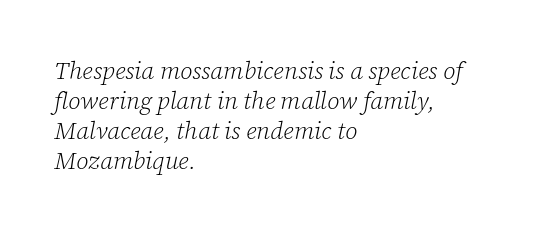
Q: Is the text bold? A: No.
Q: Is the text italic (slanted)? A: Yes, it leans right by about 12 degrees.
Q: Is the text underlined? A: No.
Q: How is the paragraph aligned? A: Left-aligned.
Q: Is the spacing between letters normal or unusually wide? A: Normal.
Q: Is the spacing between lines tight, normal or loose? A: Normal.
